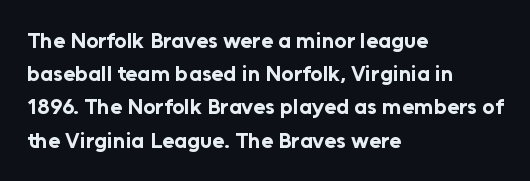
{"italic": "no", "bold": "yes", "underline": "no", "align": "left", "line_spacing": "normal", "line_spacing_ratio": 1.51, "letter_spacing": "normal", "letter_spacing_em": 0.0, "glyph_px": 22}
